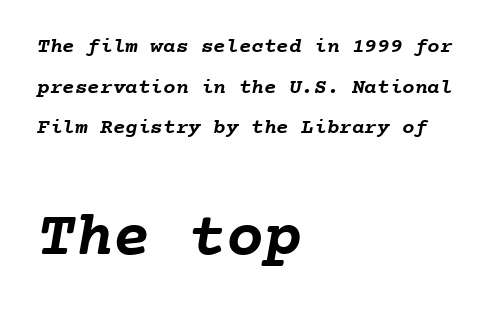
Q: Is the text bold? A: Yes.
Q: Is the text underlined? A: No.
Q: How is the paragraph aligned? A: Left-aligned.
Q: Is the spacing between letters normal or unusually wide? A: Normal.
Q: Is the spacing between lines tight, normal or loose? A: Loose.
Q: Which block of text is set in a larger size, the first (top) or the second (bottom)? A: The second (bottom) one.
Q: Width (condensed, normal, or wide)? A: Normal.
Q: Stroke contrast? A: Low.
Q: x-height? A: Medium.
Q: Monospaced? A: Yes.
